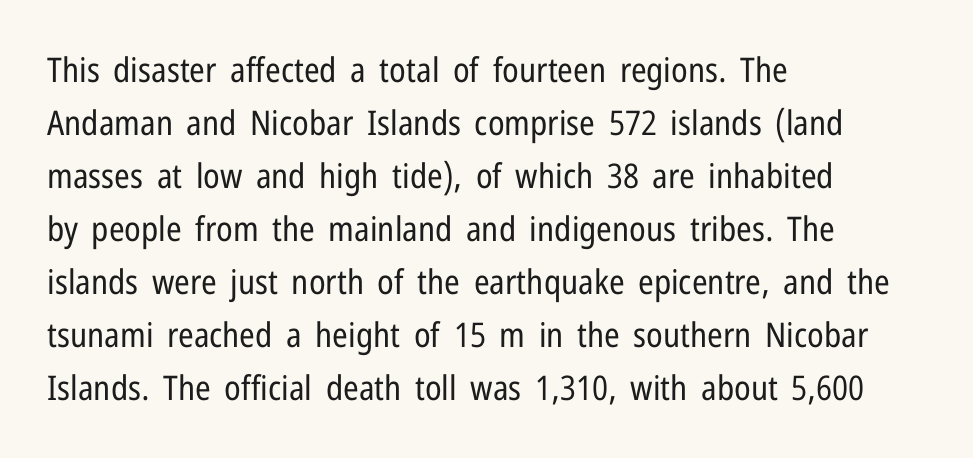
Visually the block forms a straight wall on the left and a jagged coastline on the right. Notice how descenders clear the ascenders below comfortably — that's standard leading. Note the varied advance widths — an 'i' is clearly narrower than an 'm'. In terms of letterspacing, this is plain default setting. Is the type heavy? It reads as light-to-regular instead. Type without underlining.
